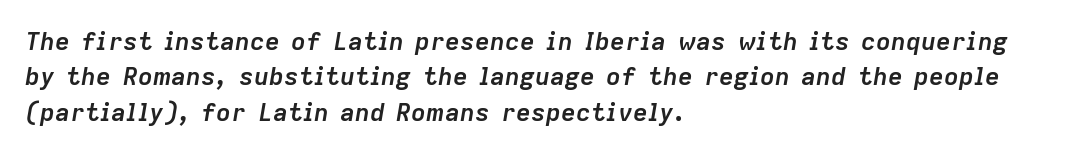
The image shows 25 px bold type, italic (leaning right); set left-aligned, normal line spacing (1.42x), normal letter spacing, not underlined.
